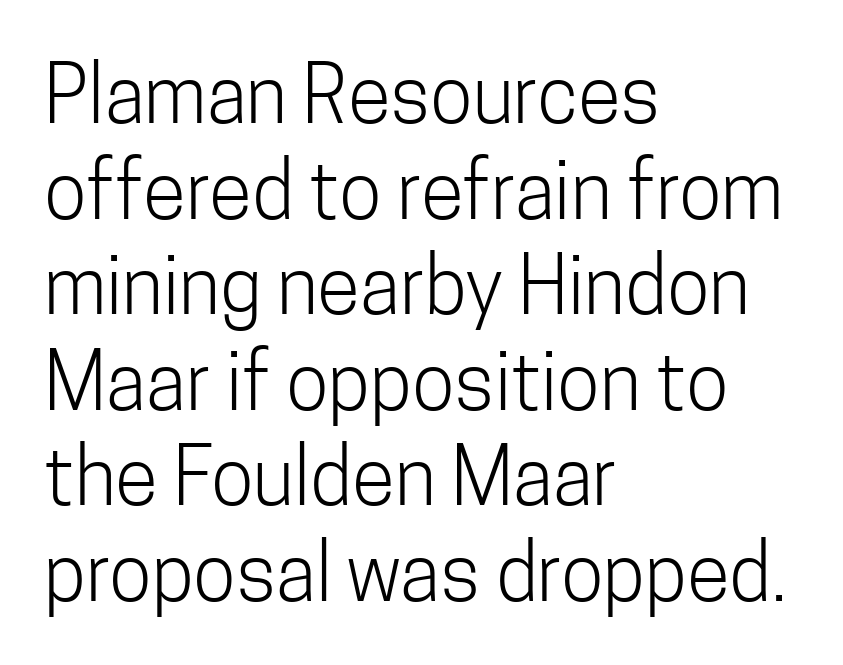
{"serif": "no", "italic": "no", "bold": "no", "weight": "light", "width": "condensed", "stroke_contrast": "low", "x_height": "medium", "monospaced": "no", "underline": "no", "align": "left", "line_spacing_ratio": 1.21, "letter_spacing": "normal", "letter_spacing_em": 0.0, "glyph_px": 79}
